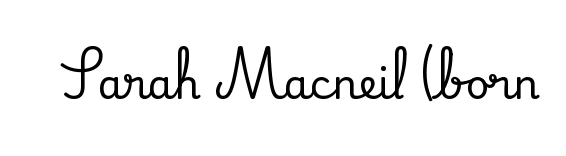
{"serif": "yes", "italic": "no", "width": "normal", "stroke_contrast": "medium", "x_height": "small", "monospaced": "no", "underline": "no", "letter_spacing": "normal", "letter_spacing_em": 0.0, "glyph_px": 41}
